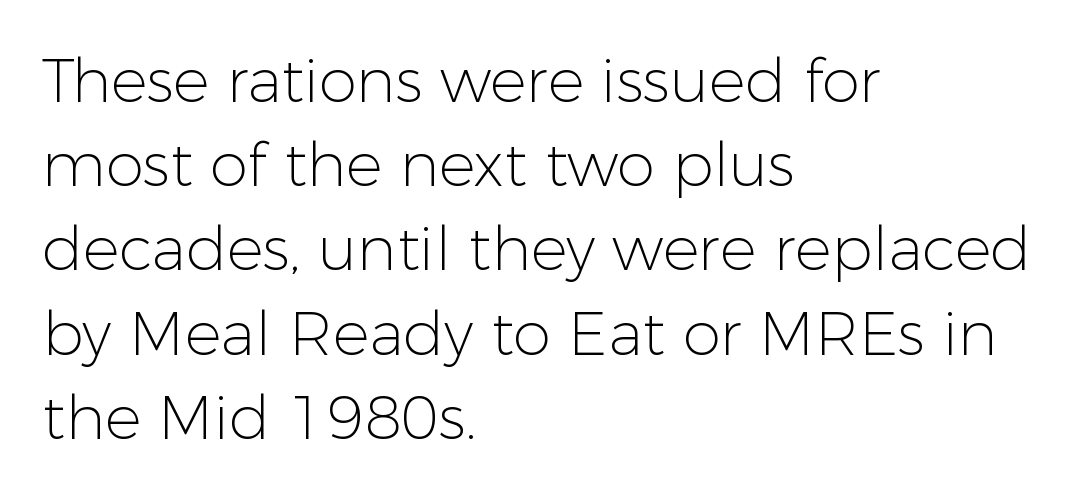
This sample has the flowing, uneven cadence of proportional lettering. What kind of face is this? One without serifs — a sans. Which margin do the lines hug? The left one — the right edge is uneven. There is no visible air inserted between adjacent glyphs.
